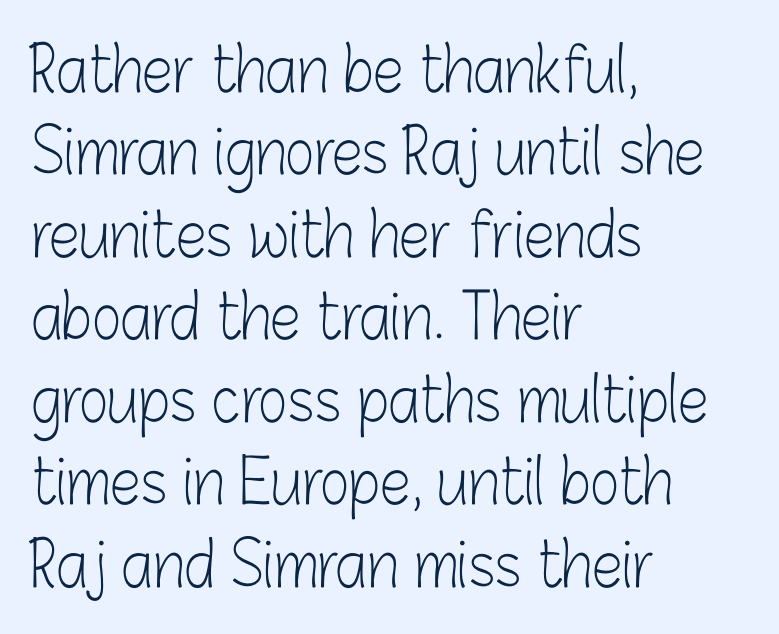
The ragged edge is on the right, which tells us the setting is flush left. Note the varied advance widths — an 'i' is clearly narrower than an 'm'. On a weight scale, this lands at 450 or below. Inter-character spacing is left at the font's built-in metrics. Vertical spacing — default. It's the straight-up-and-down kind of type.
